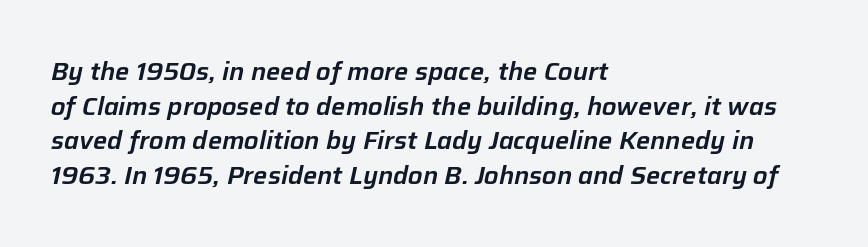
The image shows 25 px text type, italic (leaning right); set left-aligned, normal line spacing (1.39x), normal letter spacing, not underlined.
